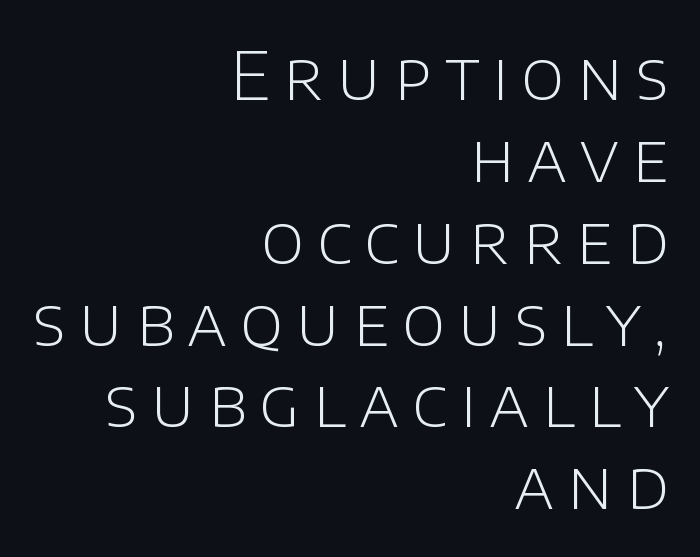
Heft: none added — not bold. Substantial extra tracking has been applied to these lines. These lines are set flush right with a ragged left edge. The text was rendered using a sans face with plain stroke endings. The axis of the letterforms is exactly vertical. A typesetter would call this proportional, since set widths differ per character.
